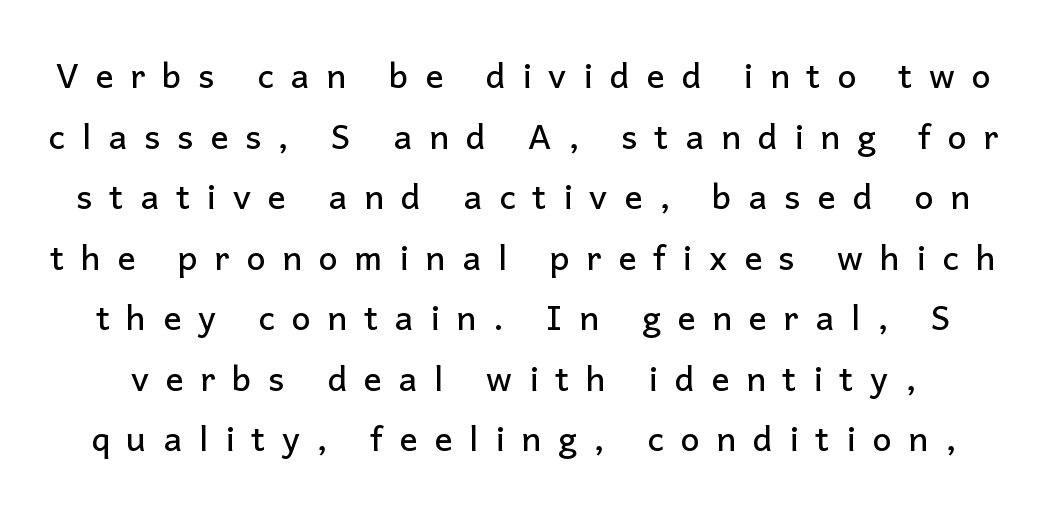
Q: Is the text italic (slanted)? A: No, it is upright.
Q: Is the typeface a serif or a sans-serif typeface? A: Sans-serif.
Q: Is the text underlined? A: No.
Q: Is the spacing between letters normal or unusually wide? A: Unusually wide.
Q: Width (condensed, normal, or wide)? A: Normal.
Q: Stroke contrast? A: Low.
Q: x-height? A: Medium.
Q: Monospaced? A: No.
